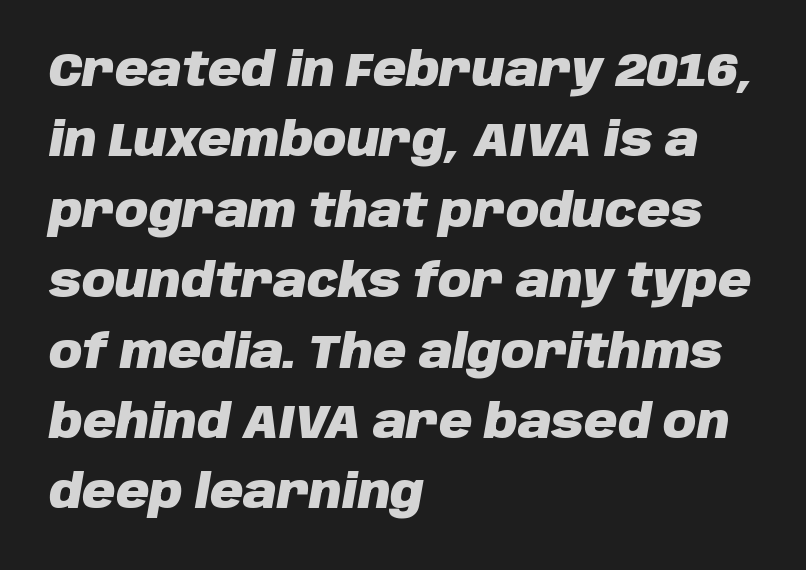
Q: Is the text bold? A: Yes.
Q: Is the text italic (slanted)? A: Yes, it leans right by about 10 degrees.
Q: Is the text underlined? A: No.
Q: How is the paragraph aligned? A: Left-aligned.
Q: Is the spacing between letters normal or unusually wide? A: Normal.
Q: Is the spacing between lines tight, normal or loose? A: Normal.
Q: Width (condensed, normal, or wide)? A: Normal.
Q: Stroke contrast? A: Low.
Q: x-height? A: Large.
Q: Monospaced? A: No.
